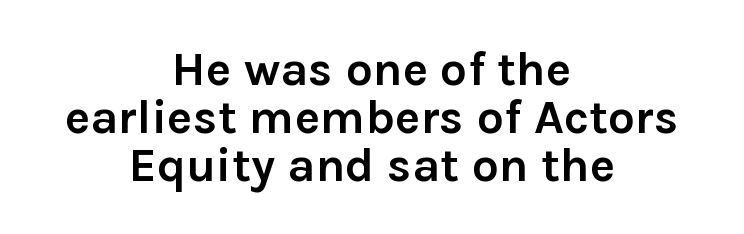
The image shows 48 px semibold sans-serif type, upright; set centered, tight line spacing (1.0x), normal letter spacing, not underlined; low stroke contrast and a medium x-height.
